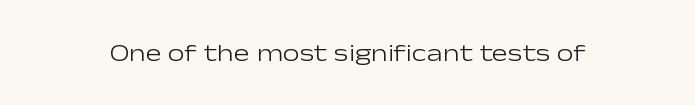
Q: Is the text bold? A: No.
Q: Is the text italic (slanted)? A: No, it is upright.
Q: Is the text underlined? A: No.
Q: Is the spacing between letters normal or unusually wide? A: Normal.
